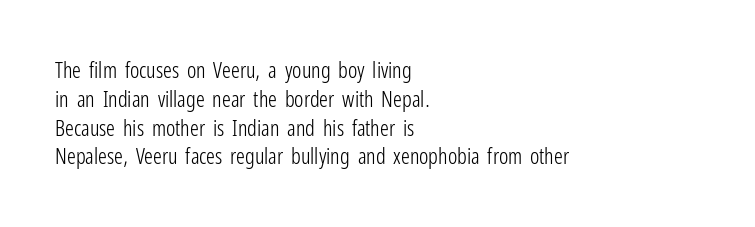
{"italic": "no", "bold": "no", "underline": "no", "align": "left", "line_spacing": "normal", "line_spacing_ratio": 1.31, "letter_spacing": "normal", "letter_spacing_em": 0.0, "glyph_px": 22}
